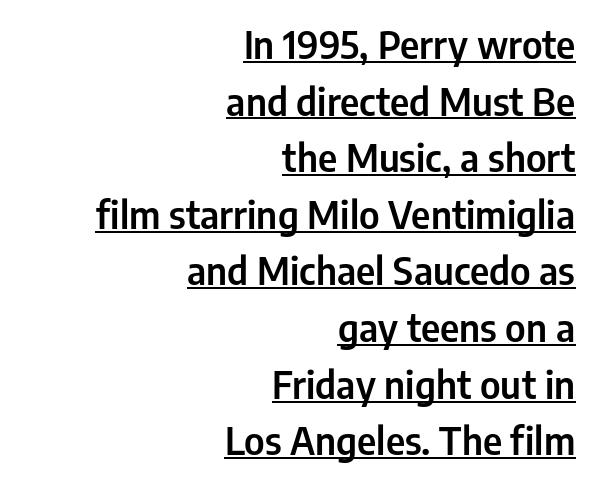
The image shows 38 px condensed sans-serif type, upright; set right-aligned, normal line spacing (1.49x), normal letter spacing, underlined; low stroke contrast and a medium x-height.
